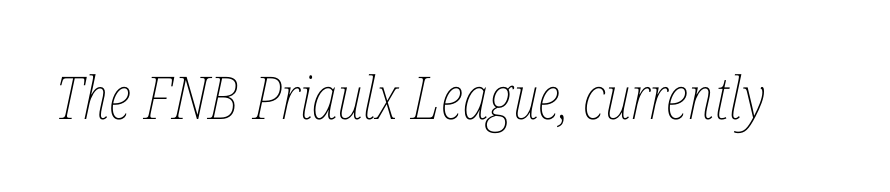
{"italic": "yes", "lean": "right", "slant_degrees": 12, "bold": "no", "weight": "thin", "width": "condensed", "stroke_contrast": "low", "x_height": "medium", "monospaced": "no", "underline": "no", "letter_spacing": "normal", "letter_spacing_em": 0.0, "glyph_px": 59}
